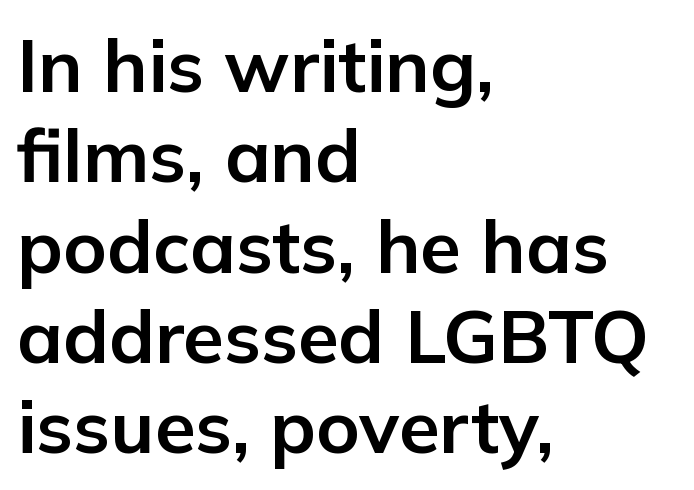
The image shows 74 px bold sans-serif type, upright; set left-aligned, line spacing 1.22x, normal letter spacing, not underlined; low stroke contrast and a medium x-height.
